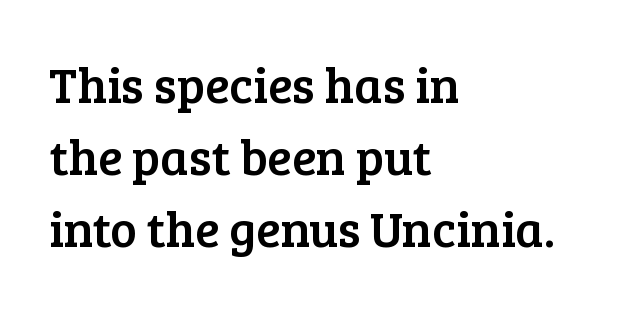
Typographically, this falls in the serif category. Short and long lines alike share a common starting point at left. Underlining? Definitely not there. The rows are spaced the way most documents space them. Proportional: the letters do not fall into vertical columns.
